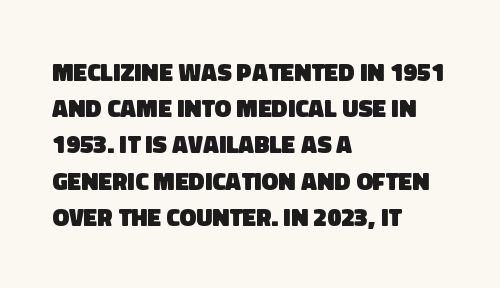
Vertically, the passage feels balanced, rows spaced as you'd expect. The line texture is even and compact thanks to regular tracking. These lines are set flush left with a ragged right edge. Quick note: underline off. Plenty of ink on the page — the face is bold.
